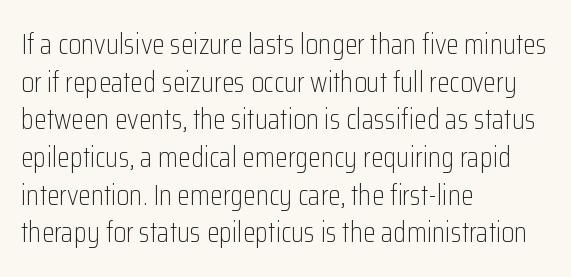
Descender tails drop into unmarked territory. This sample has the flowing, uneven cadence of proportional lettering. Upright lettering throughout. What's the leading like? Ordinary, nothing unusual. Standard letterfit; no display-style spreading of the glyphs. To sum up the face: it is a sans, with no serifs.
